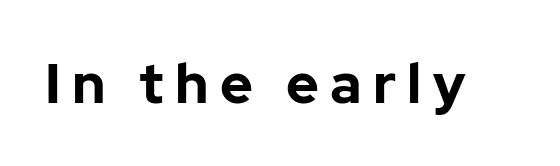
Q: Is the text bold? A: Yes.
Q: Is the text italic (slanted)? A: No, it is upright.
Q: Is the typeface a serif or a sans-serif typeface? A: Sans-serif.
Q: Is the text underlined? A: No.
Q: Is the spacing between letters normal or unusually wide? A: Unusually wide.
Q: Width (condensed, normal, or wide)? A: Normal.
Q: Stroke contrast? A: Low.
Q: x-height? A: Medium.
Q: Monospaced? A: No.
